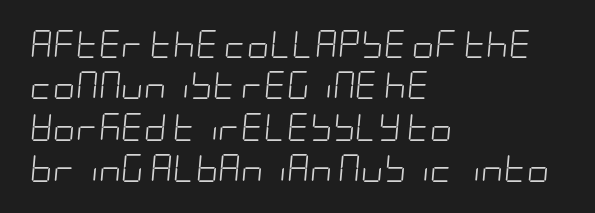
The image shows 28 px light, condensed type, italic (leaning right); set left-aligned, normal line spacing (1.48x), normal letter spacing, not underlined; low stroke contrast and a large x-height.
